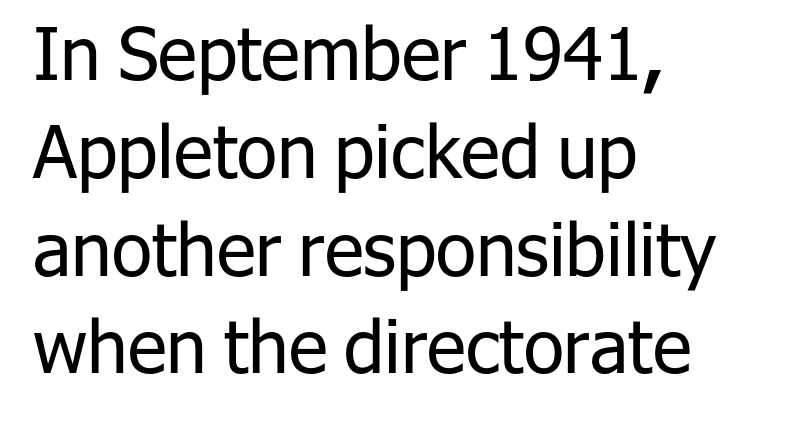
{"serif": "no", "italic": "no", "bold": "no", "weight": "regular", "width": "normal", "stroke_contrast": "low", "x_height": "medium", "monospaced": "no", "underline": "no", "align": "left", "line_spacing": "normal", "line_spacing_ratio": 1.34, "letter_spacing": "normal", "letter_spacing_em": 0.0, "glyph_px": 73}
